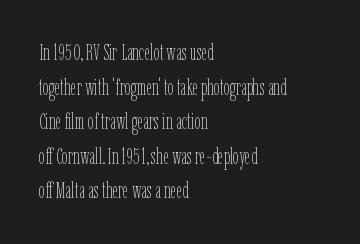
The image shows 22 px text type, upright; set left-aligned, normal line spacing (1.57x), normal letter spacing, not underlined.
